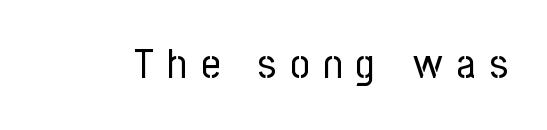
{"serif": "no", "italic": "no", "bold": "no", "weight": "regular", "width": "condensed", "stroke_contrast": "low", "x_height": "medium", "monospaced": "no", "underline": "no", "letter_spacing": "wide", "letter_spacing_em": 0.35, "glyph_px": 41}
